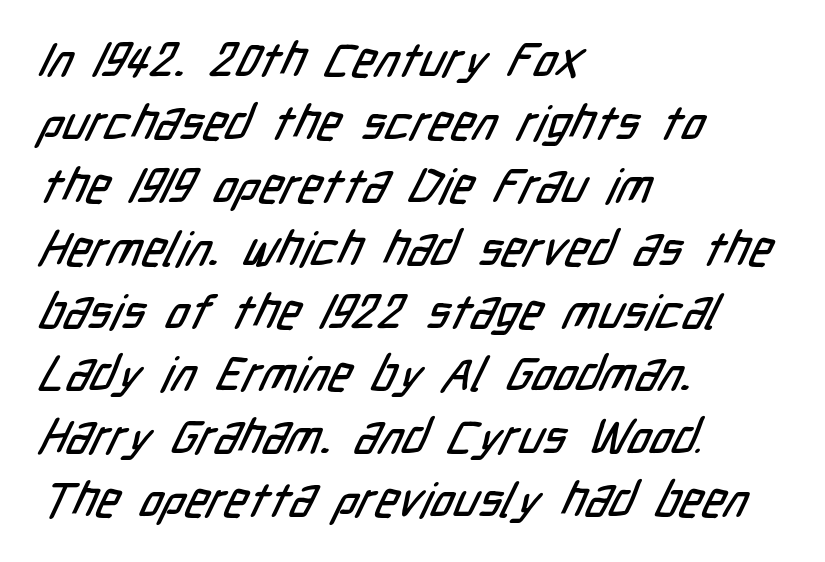
Q: Is the typeface a serif or a sans-serif typeface? A: Sans-serif.
Q: Is the text underlined? A: No.
Q: How is the paragraph aligned? A: Left-aligned.
Q: Is the spacing between letters normal or unusually wide? A: Normal.
Q: Is the spacing between lines tight, normal or loose? A: Normal.
Q: Width (condensed, normal, or wide)? A: Condensed.
Q: Stroke contrast? A: Low.
Q: x-height? A: Medium.
Q: Monospaced? A: No.
